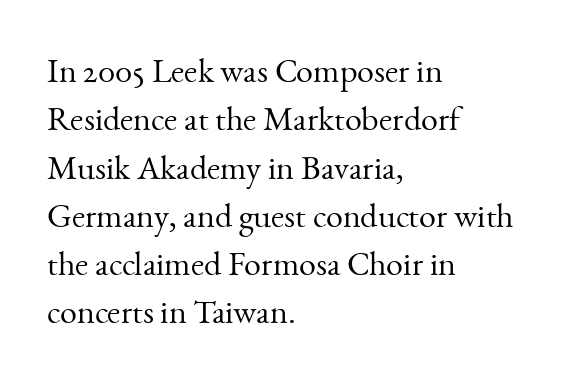
Rule under the text: the space is simply empty. Varying glyph widths throughout — classic text-font behaviour. Reading down the column, the eye jumps a familiar distance to each next line. The face used here is rendered with its standard letterfit. The lettering holds an erect, upright posture throughout.
